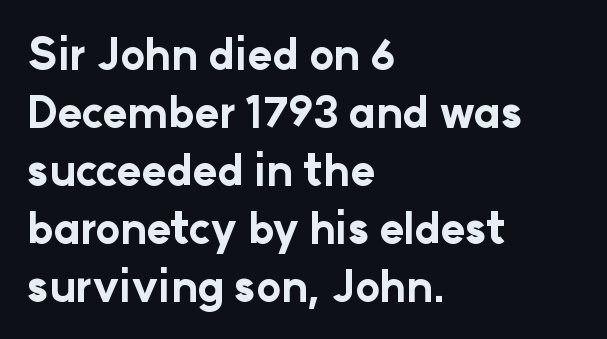
{"serif": "no", "italic": "no", "bold": "yes", "weight": "bold", "width": "normal", "stroke_contrast": "low", "x_height": "medium", "monospaced": "no", "underline": "no", "align": "left", "line_spacing": "normal", "line_spacing_ratio": 1.38, "letter_spacing": "normal", "letter_spacing_em": 0.0, "glyph_px": 42}
